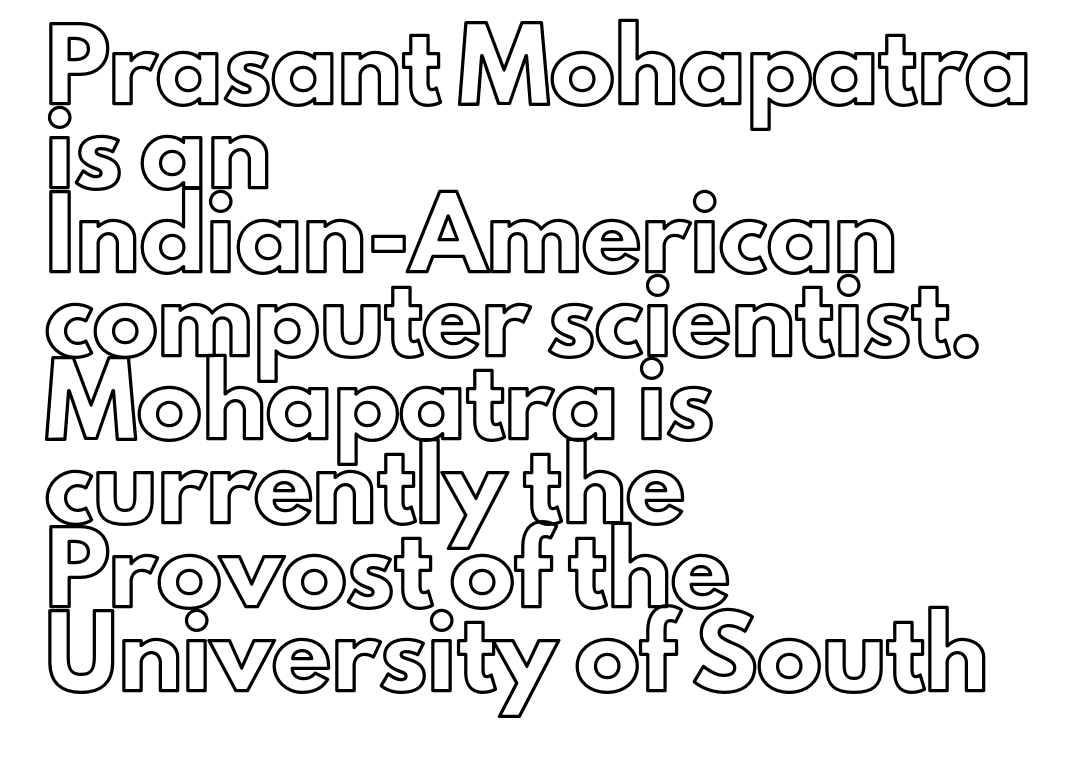
The image shows 65 px text type, upright; set left-aligned, normal line spacing (1.29x), normal letter spacing, not underlined; a small x-height.
